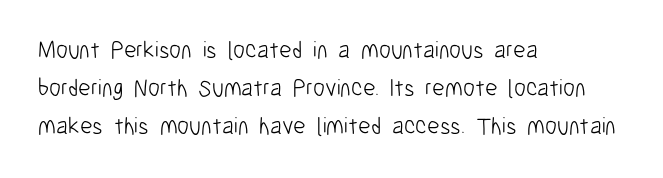
Is there much room between lines? A standard amount, neither cramped nor airy. A roman cut, with each character standing at attention. How are the letters spaced? Ordinarily, with no added tracking. This rendering features lettering with no underline. The paragraph shown leans on its left margin. The weight tops out at a normal text grade.
